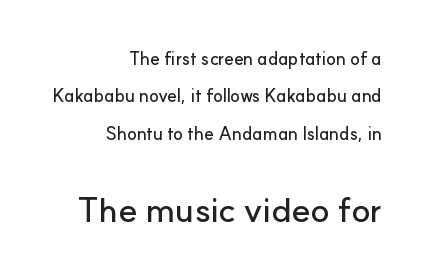
The image shows 35 px sans-serif type, upright; set right-aligned, loose line spacing (2.08x), normal letter spacing, not underlined; the second (bottom) block is 1.94x larger; low stroke contrast and a small x-height.
